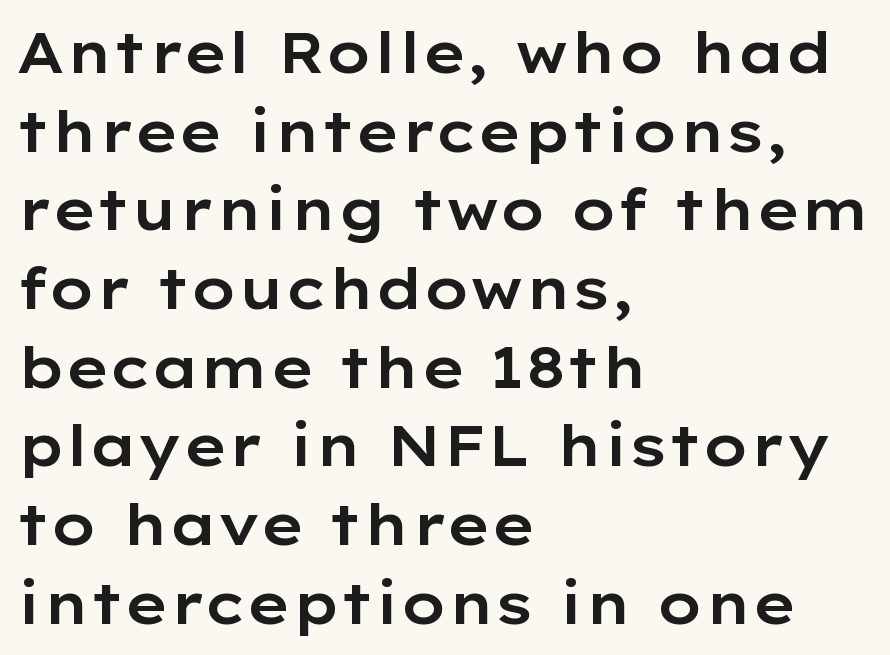
Every stem runs plumb, perpendicular to the baseline. If you measured baseline to baseline, you'd find a middling distance. In terms of letterspacing, this is plain default setting. The rendering uses natural spacing where letterforms have individual widths. The rag falls on the right side of this text block. Bare-footed words on every line.
